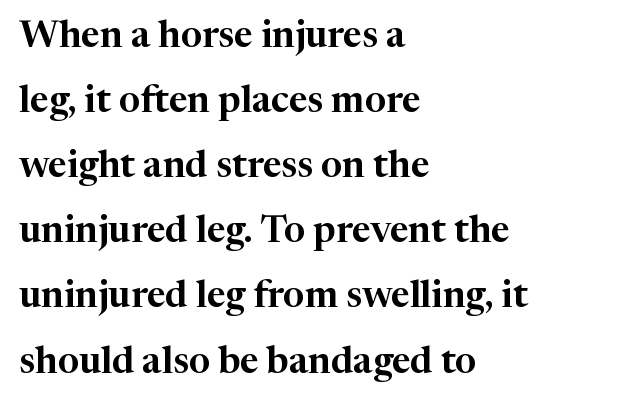
{"serif": "yes", "italic": "no", "width": "normal", "stroke_contrast": "high", "x_height": "medium", "monospaced": "no", "underline": "no", "align": "left", "line_spacing_ratio": 1.76, "letter_spacing": "normal", "letter_spacing_em": 0.0, "glyph_px": 37}
